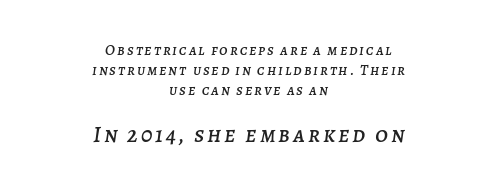
{"italic": "yes", "lean": "right", "slant_degrees": 7, "underline": "no", "align": "center", "line_spacing": "normal", "line_spacing_ratio": 1.35, "larger_block": "second", "size_ratio": 1.53, "glyph_px": 23}
